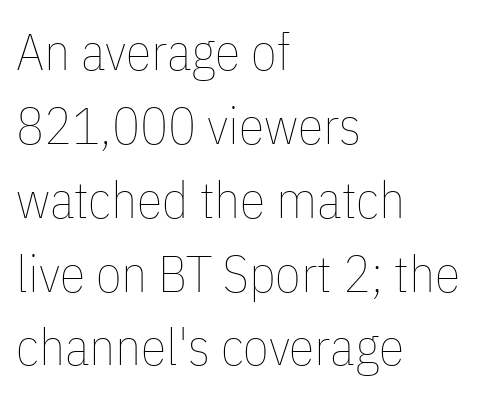
Ink coverage per letter is moderate at most. Honestly, there is no underline to notice here at all. Leading matches the norm, producing a regular column. Ordinary non-slanted type is in use. Note the varied advance widths — an 'i' is clearly narrower than an 'm'.
